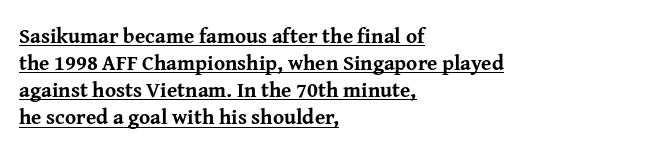
{"italic": "no", "bold": "yes", "underline": "yes", "align": "left", "line_spacing": "normal", "line_spacing_ratio": 1.29, "letter_spacing": "normal", "letter_spacing_em": 0.0, "glyph_px": 21}
